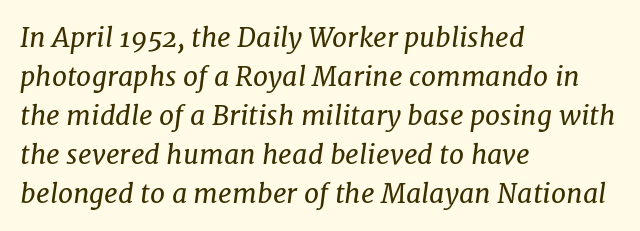
{"italic": "yes", "lean": "right", "slant_degrees": 7, "bold": "no", "underline": "no", "align": "left", "line_spacing": "normal", "line_spacing_ratio": 1.44, "letter_spacing": "normal", "letter_spacing_em": 0.0, "glyph_px": 27}
